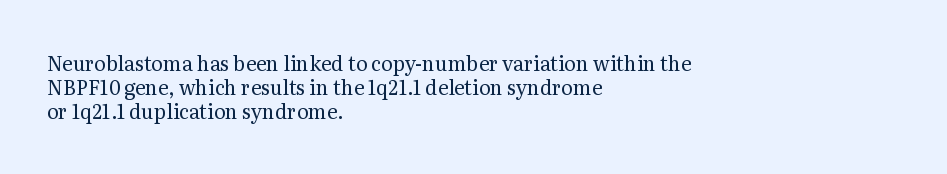
{"italic": "no", "bold": "no", "underline": "no", "align": "left", "line_spacing_ratio": 1.21, "letter_spacing": "normal", "letter_spacing_em": 0.0, "glyph_px": 20}
